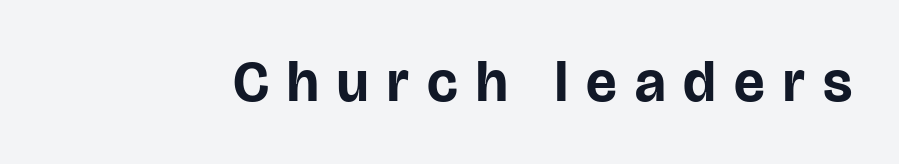
The image shows 57 px bold sans-serif type, upright; set unusually wide letter spacing (+0.32 em), not underlined; low stroke contrast and a large x-height.
